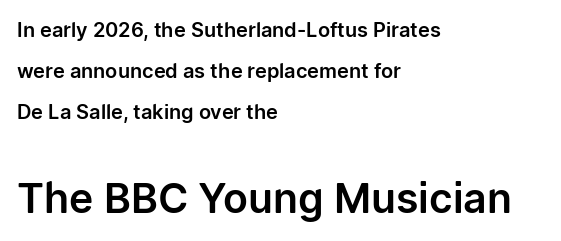
Q: Is the text italic (slanted)? A: No, it is upright.
Q: Is the typeface a serif or a sans-serif typeface? A: Sans-serif.
Q: Is the text underlined? A: No.
Q: How is the paragraph aligned? A: Left-aligned.
Q: Is the spacing between letters normal or unusually wide? A: Normal.
Q: Is the spacing between lines tight, normal or loose? A: Loose.
Q: Which block of text is set in a larger size, the first (top) or the second (bottom)? A: The second (bottom) one.
Q: Width (condensed, normal, or wide)? A: Normal.
Q: Stroke contrast? A: Low.
Q: x-height? A: Medium.
Q: Monospaced? A: No.
